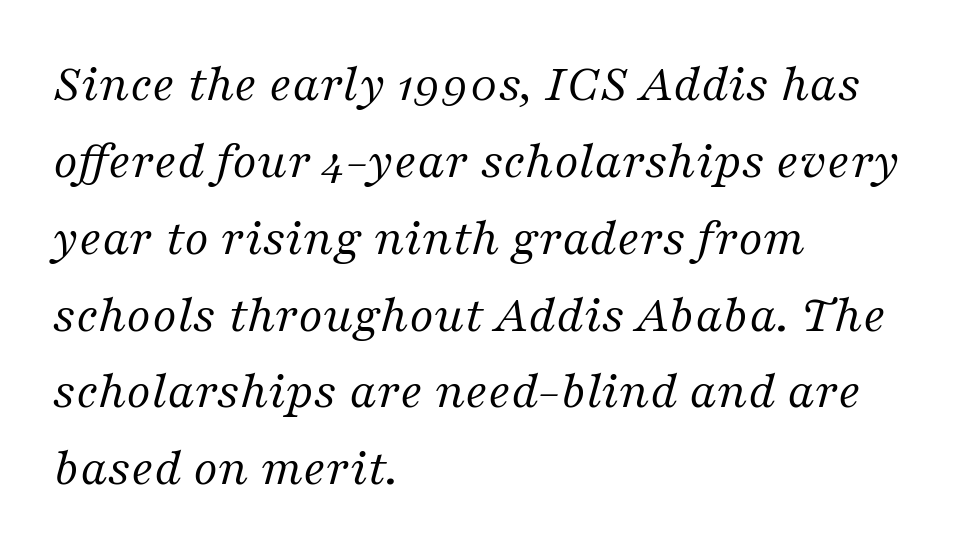
The image shows 53 px regular-weight serif type, italic (leaning right); set left-aligned, normal line spacing (1.45x), normal letter spacing, not underlined; medium stroke contrast and a medium x-height.
